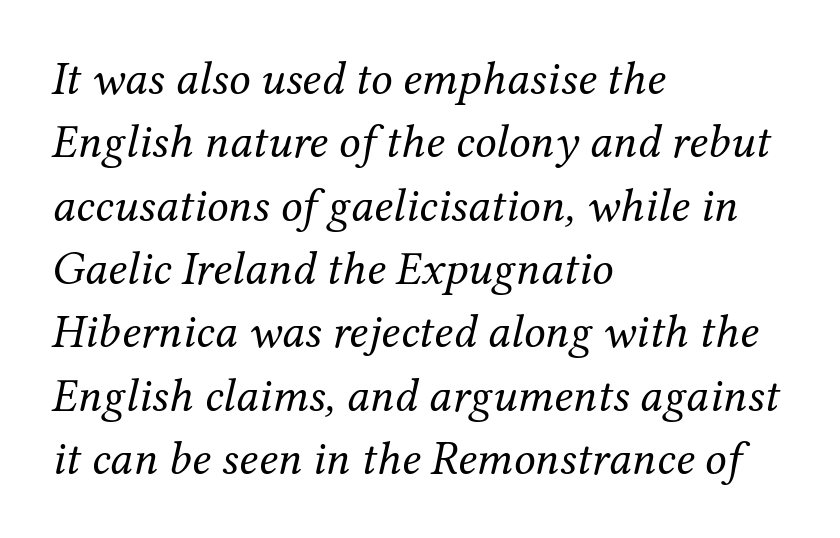
Q: Is the text bold? A: No.
Q: Is the text italic (slanted)? A: Yes, it leans right by about 12 degrees.
Q: Is the typeface a serif or a sans-serif typeface? A: Serif.
Q: Is the text underlined? A: No.
Q: How is the paragraph aligned? A: Left-aligned.
Q: Is the spacing between letters normal or unusually wide? A: Normal.
Q: Is the spacing between lines tight, normal or loose? A: Normal.
Q: Width (condensed, normal, or wide)? A: Normal.
Q: Stroke contrast? A: Medium.
Q: x-height? A: Medium.
Q: Monospaced? A: No.
